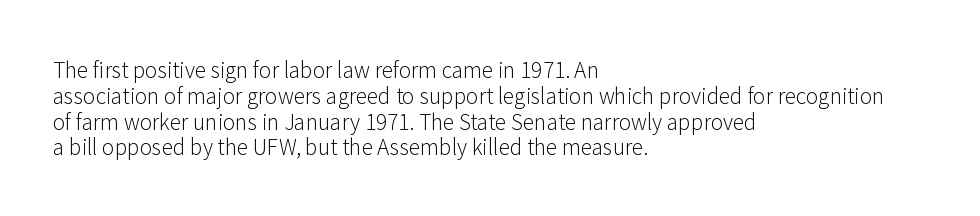
The image shows 21 px text type, upright; set left-aligned, line spacing 1.23x, normal letter spacing, not underlined.
